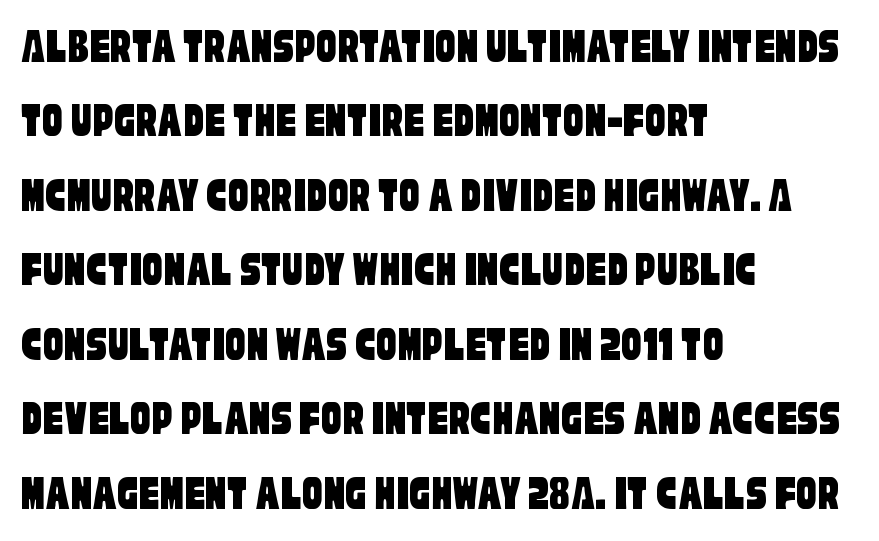
The image shows 51 px condensed sans-serif type; set left-aligned, normal line spacing (1.46x), normal letter spacing, not underlined; low stroke contrast and a large x-height.
